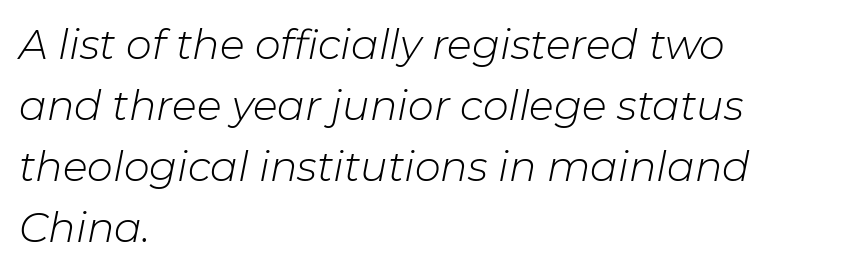
The image shows 41 px light type, italic (leaning right); set left-aligned, normal line spacing (1.49x), normal letter spacing, not underlined; low stroke contrast and a medium x-height.
